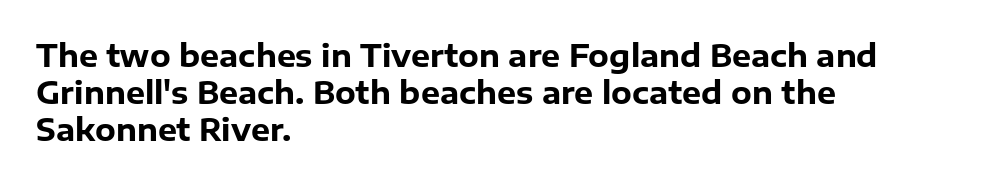
Q: Is the text bold? A: Yes.
Q: Is the text italic (slanted)? A: No, it is upright.
Q: Is the typeface a serif or a sans-serif typeface? A: Sans-serif.
Q: Is the text underlined? A: No.
Q: How is the paragraph aligned? A: Left-aligned.
Q: Is the spacing between letters normal or unusually wide? A: Normal.
Q: Width (condensed, normal, or wide)? A: Normal.
Q: Stroke contrast? A: Low.
Q: x-height? A: Medium.
Q: Monospaced? A: No.
